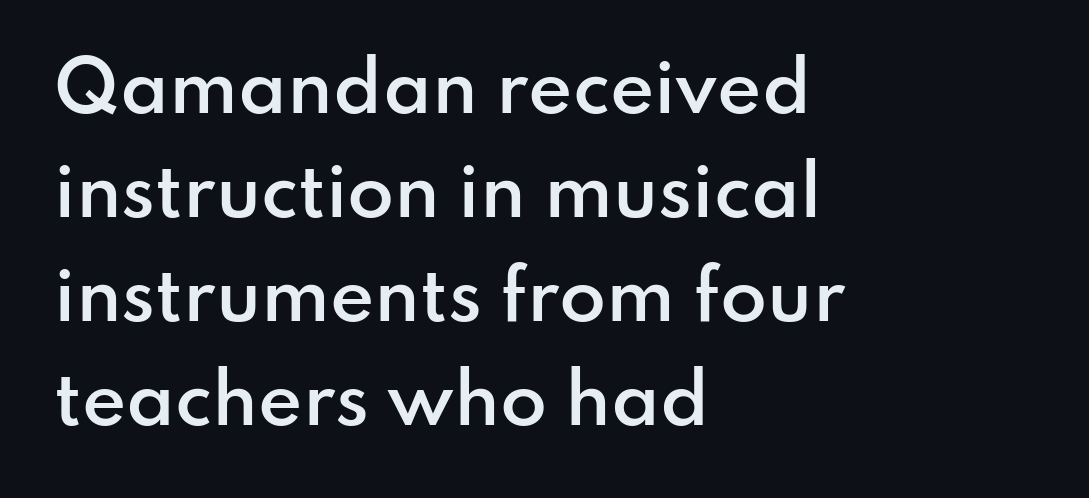
Q: Is the text bold? A: Semi-bold.
Q: Is the text italic (slanted)? A: No, it is upright.
Q: Is the typeface a serif or a sans-serif typeface? A: Sans-serif.
Q: Is the text underlined? A: No.
Q: How is the paragraph aligned? A: Left-aligned.
Q: Is the spacing between letters normal or unusually wide? A: Normal.
Q: Is the spacing between lines tight, normal or loose? A: Normal.
Q: Width (condensed, normal, or wide)? A: Normal.
Q: Stroke contrast? A: Low.
Q: x-height? A: Small.
Q: Monospaced? A: No.
